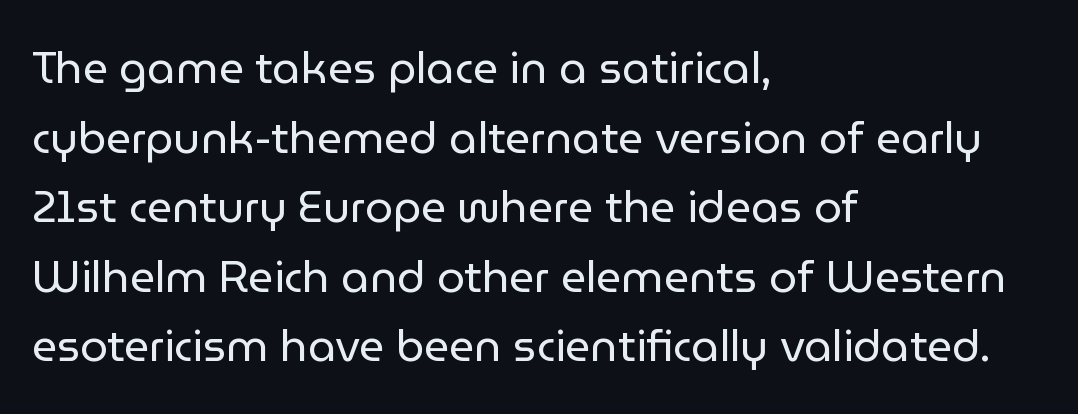
Q: Is the text bold? A: No.
Q: Is the text italic (slanted)? A: No, it is upright.
Q: Is the typeface a serif or a sans-serif typeface? A: Sans-serif.
Q: Is the text underlined? A: No.
Q: How is the paragraph aligned? A: Left-aligned.
Q: Is the spacing between letters normal or unusually wide? A: Normal.
Q: Is the spacing between lines tight, normal or loose? A: Normal.
Q: Width (condensed, normal, or wide)? A: Normal.
Q: Stroke contrast? A: Low.
Q: x-height? A: Medium.
Q: Monospaced? A: No.
